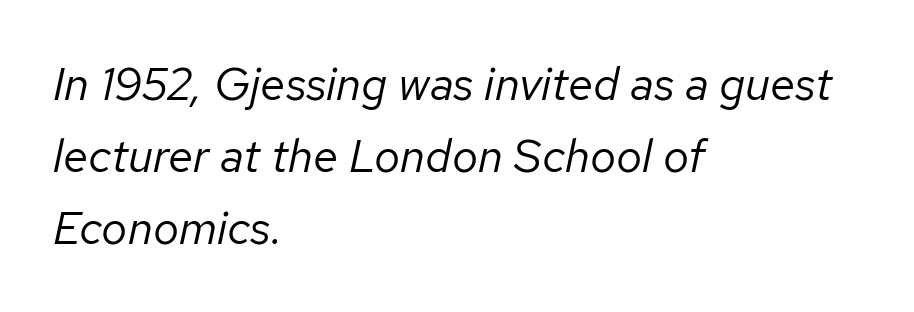
The image shows 46 px regular-weight type, italic (leaning right); set left-aligned, normal line spacing (1.56x), normal letter spacing, not underlined; low stroke contrast and a medium x-height.
